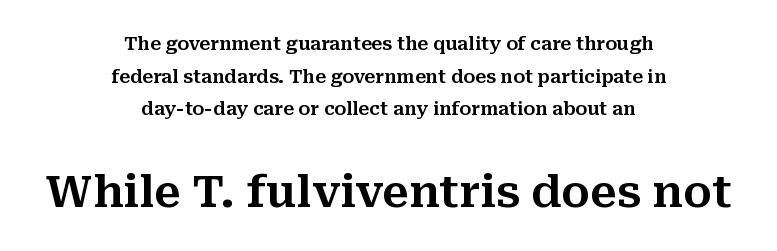
{"serif": "yes", "italic": "no", "width": "normal", "stroke_contrast": "medium", "x_height": "medium", "monospaced": "no", "underline": "no", "align": "center", "line_spacing_ratio": 1.81, "letter_spacing": "normal", "letter_spacing_em": 0.0, "larger_block": "second", "size_ratio": 2.44, "glyph_px": 44}
